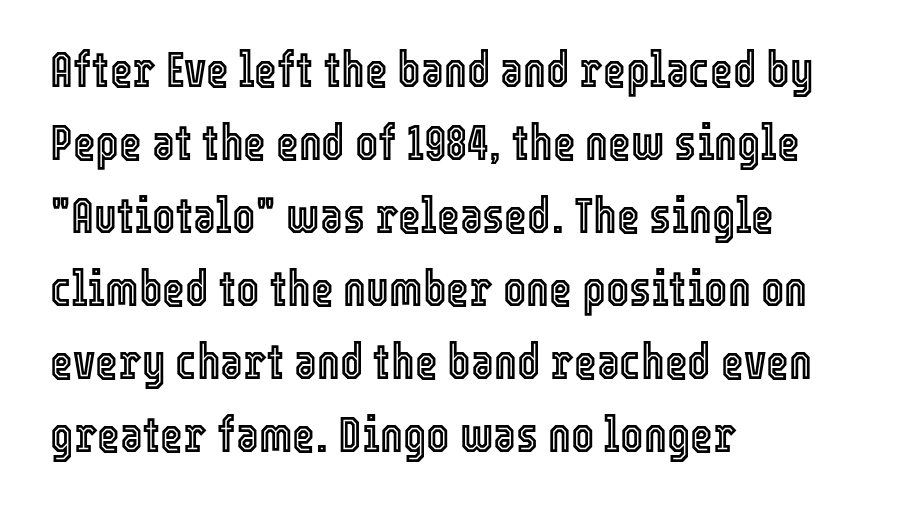
{"italic": "no", "width": "condensed", "x_height": "medium", "monospaced": "no", "underline": "no", "align": "left", "line_spacing": "normal", "line_spacing_ratio": 1.49, "letter_spacing": "normal", "letter_spacing_em": 0.0, "glyph_px": 49}
